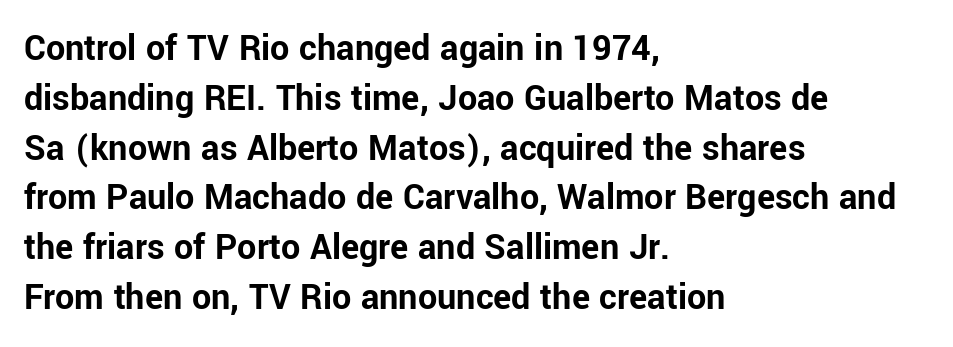
Q: Is the text bold? A: Yes.
Q: Is the text italic (slanted)? A: No, it is upright.
Q: Is the typeface a serif or a sans-serif typeface? A: Sans-serif.
Q: Is the text underlined? A: No.
Q: How is the paragraph aligned? A: Left-aligned.
Q: Is the spacing between letters normal or unusually wide? A: Normal.
Q: Is the spacing between lines tight, normal or loose? A: Normal.
Q: Width (condensed, normal, or wide)? A: Normal.
Q: Stroke contrast? A: Low.
Q: x-height? A: Medium.
Q: Monospaced? A: No.
